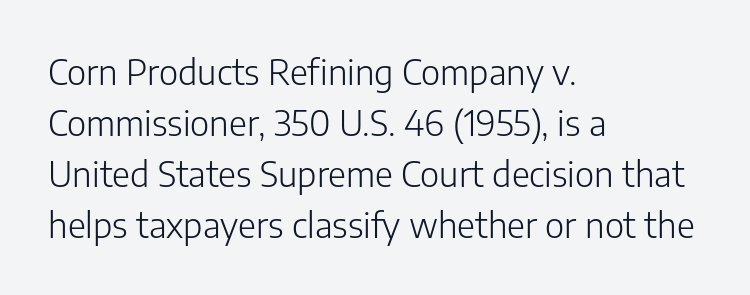
The font's upright variant was chosen for this text. Alignment: flush left. Stroke terminals: plain, sans-serif. These lines sit exactly where default settings would place them. The characters are drawn with everyday or finer stroke widths. The baseline area is clear.
